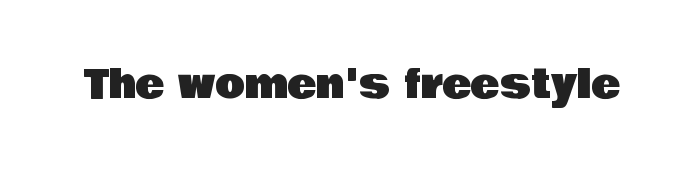
The image shows 39 px sans-serif type, upright; set normal letter spacing, not underlined; low stroke contrast and a large x-height.
